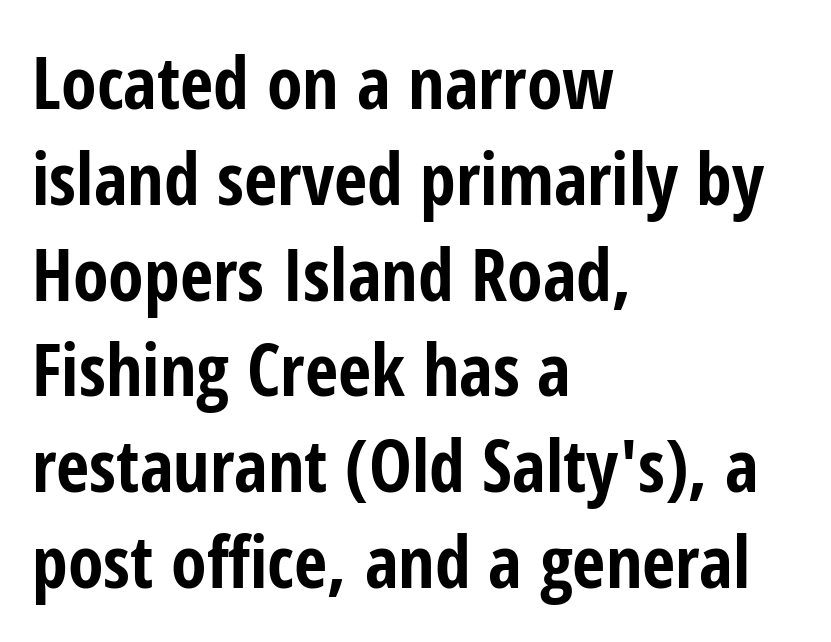
{"serif": "no", "italic": "no", "bold": "yes", "weight": "bold", "width": "condensed", "stroke_contrast": "low", "x_height": "medium", "monospaced": "no", "underline": "no", "align": "left", "line_spacing": "normal", "line_spacing_ratio": 1.33, "letter_spacing": "normal", "letter_spacing_em": 0.0, "glyph_px": 72}
